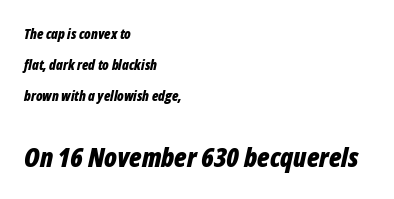
{"italic": "yes", "lean": "right", "slant_degrees": 12, "bold": "yes", "underline": "no", "align": "left", "line_spacing": "loose", "line_spacing_ratio": 2.2, "letter_spacing": "normal", "letter_spacing_em": 0.0, "larger_block": "second", "size_ratio": 1.93, "glyph_px": 27}
